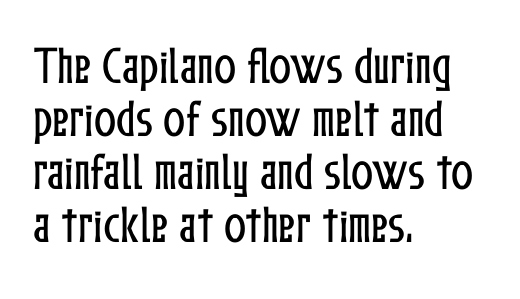
{"italic": "no", "width": "condensed", "stroke_contrast": "low", "x_height": "medium", "monospaced": "no", "underline": "no", "align": "left", "line_spacing": "normal", "line_spacing_ratio": 1.29, "letter_spacing": "normal", "letter_spacing_em": 0.0, "glyph_px": 41}
